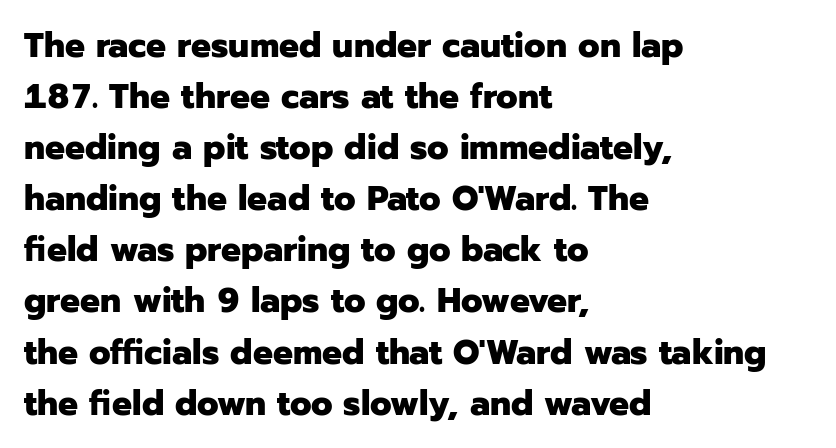
Rows of type keep a routine distance in the vertical direction. Ordinary non-slanted type is in use. The rendering keeps characters at their native spacing. In CSS terms this would be text-align: left. To sum up the face: it is a sans, with no serifs. Note the varied advance widths — an 'i' is clearly narrower than an 'm'.
